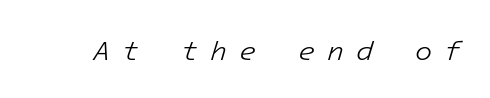
The image shows 28 px light type, italic (leaning right); set unusually wide letter spacing (+0.43 em), not underlined; low stroke contrast and a medium x-height.
